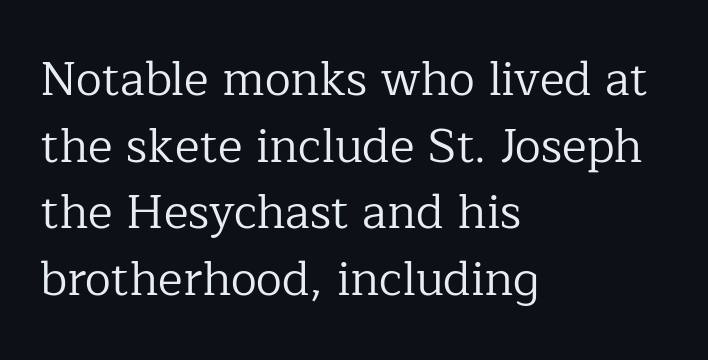
The image shows 47 px regular-weight serif type, upright; set left-aligned, normal line spacing (1.42x), normal letter spacing, not underlined; low stroke contrast and a medium x-height.
